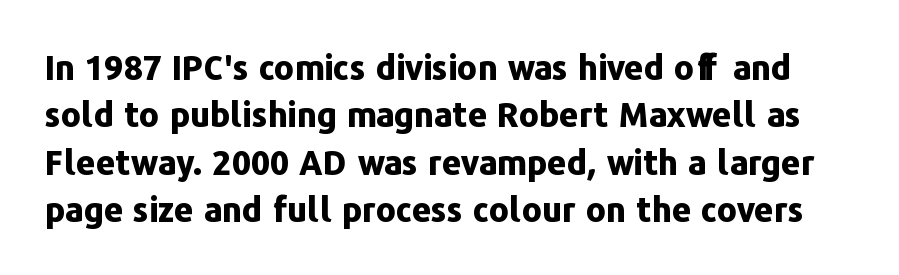
The image shows 34 px bold sans-serif type, upright; set normal line spacing (1.39x), normal letter spacing, not underlined; low stroke contrast and a medium x-height.
